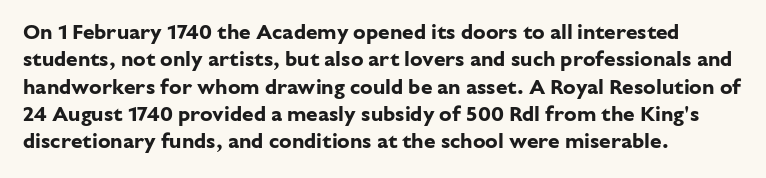
The image shows 21 px bold type, upright; set left-aligned, normal line spacing (1.3x), normal letter spacing, not underlined.
